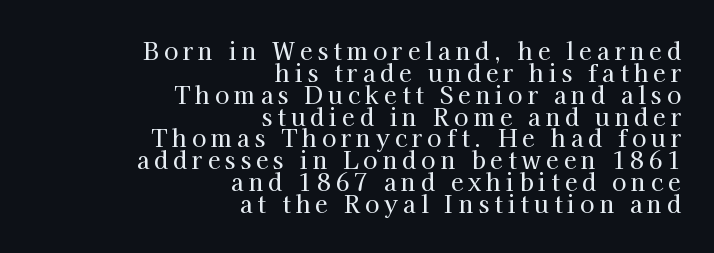
{"italic": "no", "underline": "no", "align": "right", "line_spacing": "tight", "line_spacing_ratio": 0.95, "letter_spacing": "wide", "letter_spacing_em": 0.22, "glyph_px": 23}
